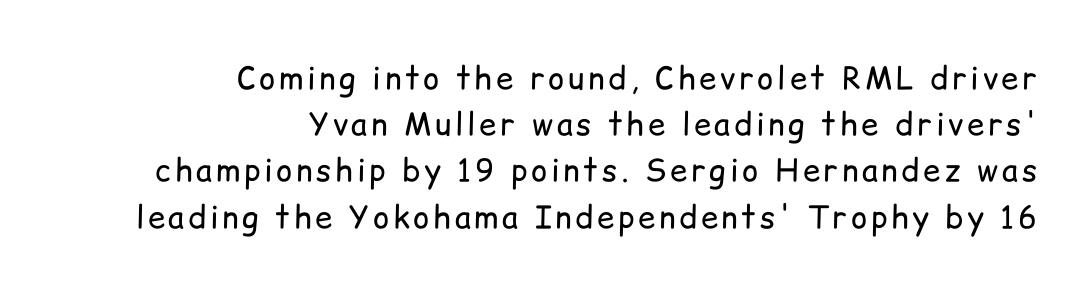
{"serif": "no", "italic": "no", "bold": "no", "weight": "regular", "width": "normal", "stroke_contrast": "low", "x_height": "medium", "monospaced": "no", "underline": "no", "align": "right", "line_spacing": "normal", "line_spacing_ratio": 1.49, "glyph_px": 31}
